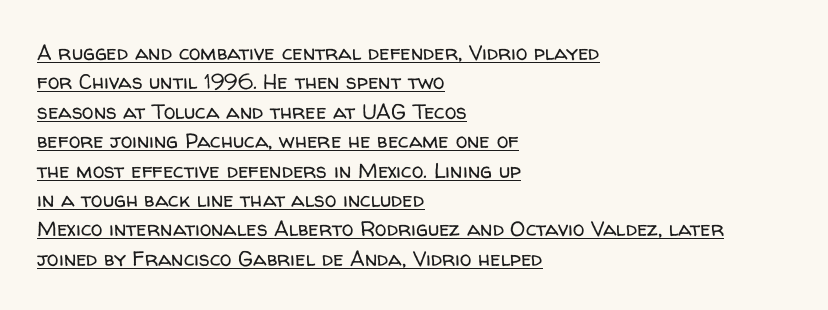
The image shows 21 px text type, upright; set left-aligned, normal line spacing (1.4x), normal letter spacing, underlined.
